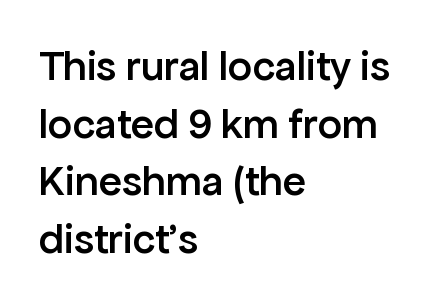
{"serif": "no", "italic": "no", "bold": "semi", "weight": "semibold", "width": "normal", "stroke_contrast": "low", "x_height": "medium", "monospaced": "no", "underline": "no", "align": "left", "line_spacing": "normal", "line_spacing_ratio": 1.34, "letter_spacing": "normal", "letter_spacing_em": 0.0, "glyph_px": 43}
